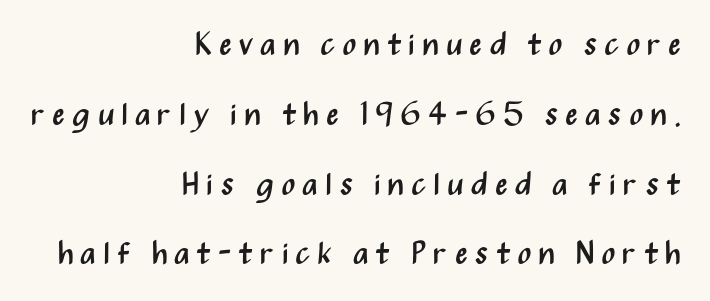
{"serif": "no", "italic": "no", "bold": "no", "weight": "regular", "width": "condensed", "stroke_contrast": "medium", "x_height": "medium", "monospaced": "no", "underline": "no", "align": "right", "line_spacing": "loose", "line_spacing_ratio": 2.18, "letter_spacing": "wide", "letter_spacing_em": 0.21, "glyph_px": 32}
